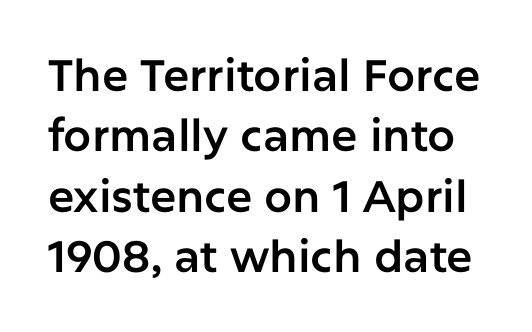
Has an underline been added? It has not. This sample keeps an unexceptional amount of space between lines. Upright lettering throughout. Characters follow at the spacing the type designer built in.
